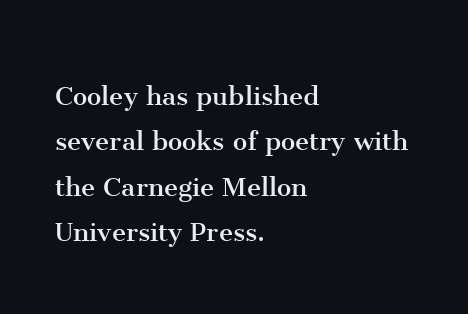
{"serif": "yes", "italic": "no", "bold": "no", "weight": "regular", "width": "normal", "stroke_contrast": "medium", "x_height": "medium", "monospaced": "no", "underline": "no", "align": "left", "line_spacing": "normal", "line_spacing_ratio": 1.42, "letter_spacing": "normal", "letter_spacing_em": 0.0, "glyph_px": 32}
